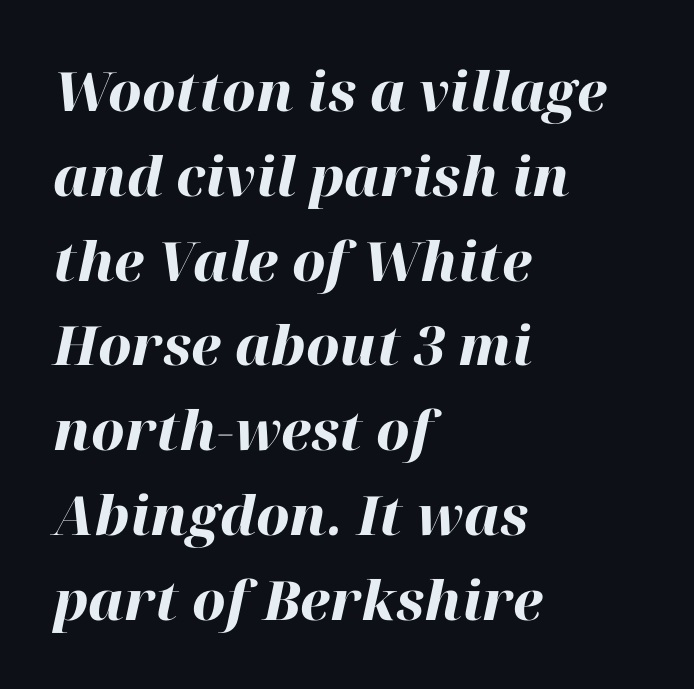
The image shows 54 px heavy type, italic (leaning right); set left-aligned, normal line spacing (1.57x), normal letter spacing, not underlined; high stroke contrast and a medium x-height.
